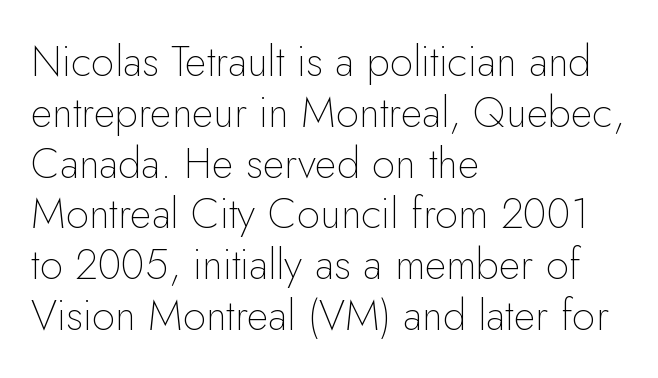
{"serif": "no", "italic": "no", "bold": "no", "weight": "thin", "width": "normal", "stroke_contrast": "low", "x_height": "small", "monospaced": "no", "underline": "no", "align": "left", "line_spacing_ratio": 1.21, "letter_spacing": "normal", "letter_spacing_em": 0.0, "glyph_px": 42}
